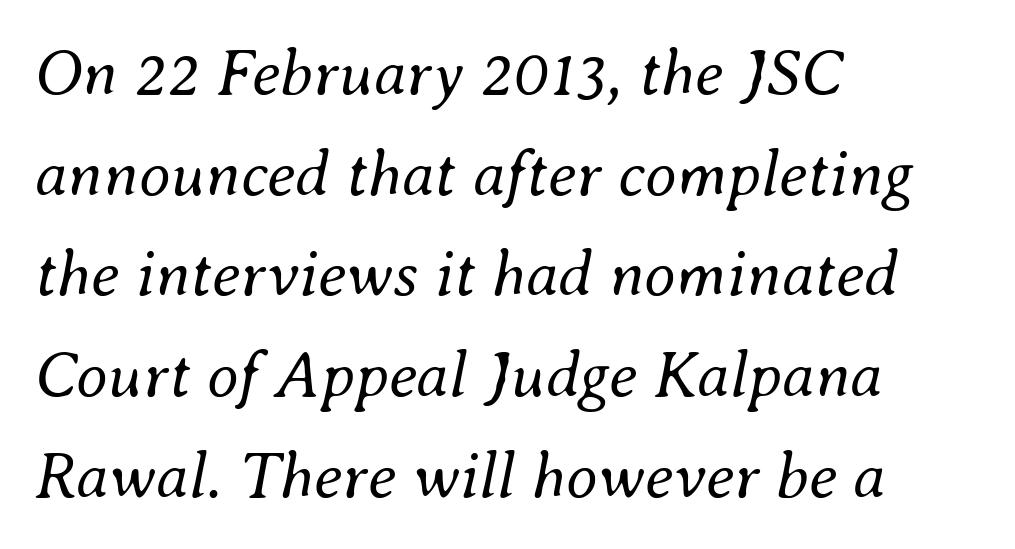
{"italic": "yes", "lean": "right", "slant_degrees": 8, "bold": "no", "weight": "regular", "width": "normal", "stroke_contrast": "medium", "x_height": "small", "monospaced": "no", "underline": "no", "align": "left", "line_spacing": "normal", "line_spacing_ratio": 1.55, "letter_spacing": "normal", "letter_spacing_em": 0.0, "glyph_px": 65}
